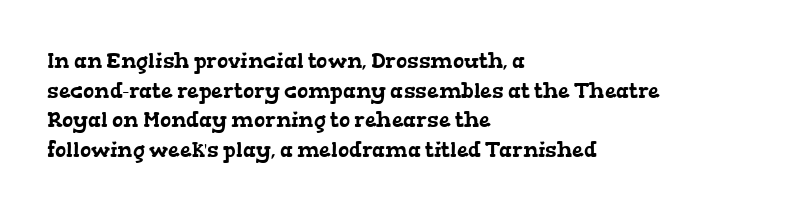
The image shows 21 px text type; set left-aligned, normal line spacing (1.41x), normal letter spacing, not underlined.
